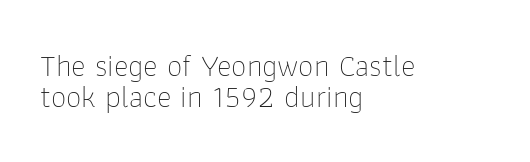
The image shows 31 px thin sans-serif type, upright; set left-aligned, tight line spacing (1.01x), normal letter spacing, not underlined; low stroke contrast and a medium x-height.
